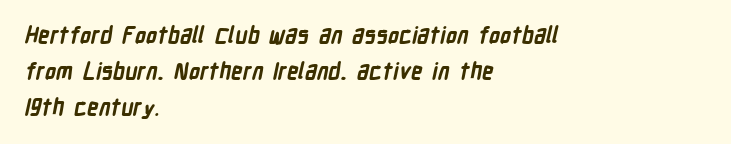
The image shows 22 px bold type; set left-aligned, normal line spacing (1.64x), normal letter spacing, not underlined.
